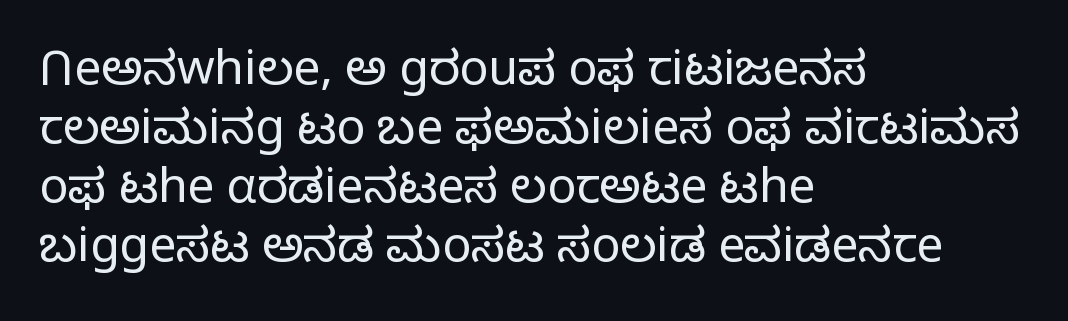
The image shows 48 px light sans-serif type, upright; set left-aligned, line spacing 1.23x, normal letter spacing, not underlined; low stroke contrast and a medium x-height.
